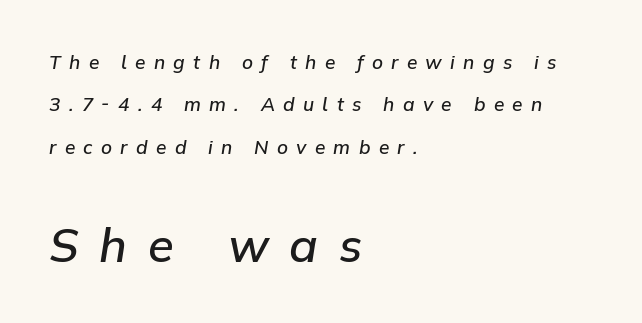
These lines stack with their left ends in a neat column. The lines are spread far apart with generous leading. Firm but not heavy-handed strokes: this text is semibold. Words float on clear page, feet unadorned.
